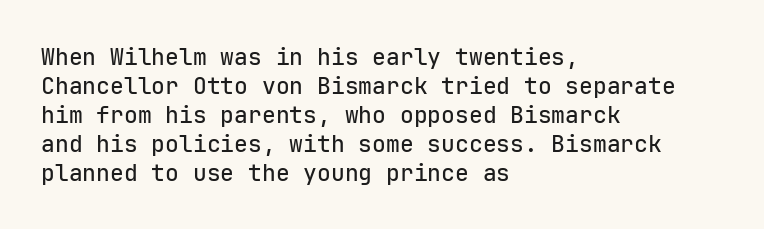
The image shows 23 px text type, upright; set left-aligned, normal line spacing (1.26x), normal letter spacing, not underlined.
